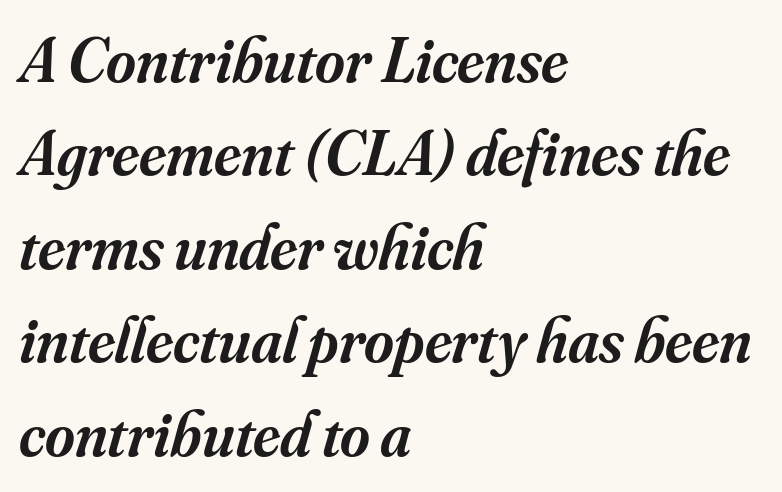
Q: Is the text bold? A: Semi-bold.
Q: Is the text italic (slanted)? A: Yes, it leans right by about 16 degrees.
Q: Is the typeface a serif or a sans-serif typeface? A: Serif.
Q: Is the text underlined? A: No.
Q: How is the paragraph aligned? A: Left-aligned.
Q: Is the spacing between letters normal or unusually wide? A: Normal.
Q: Is the spacing between lines tight, normal or loose? A: Normal.
Q: Width (condensed, normal, or wide)? A: Normal.
Q: Stroke contrast? A: Medium.
Q: x-height? A: Small.
Q: Monospaced? A: No.
